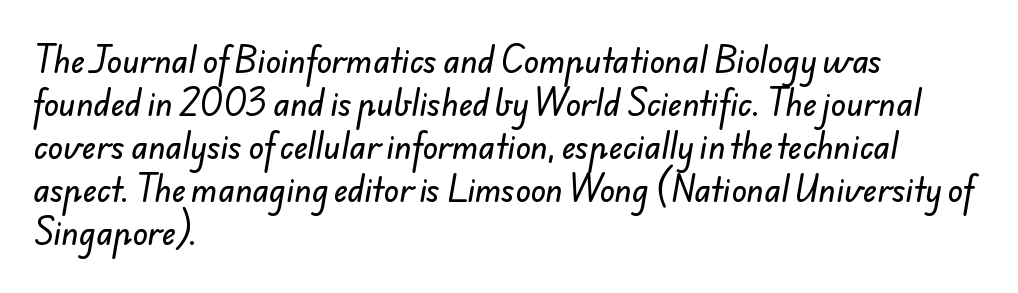
Q: Is the typeface a serif or a sans-serif typeface? A: Sans-serif.
Q: Is the text underlined? A: No.
Q: How is the paragraph aligned? A: Left-aligned.
Q: Is the spacing between letters normal or unusually wide? A: Normal.
Q: Is the spacing between lines tight, normal or loose? A: Normal.
Q: Width (condensed, normal, or wide)? A: Normal.
Q: Stroke contrast? A: Low.
Q: x-height? A: Small.
Q: Monospaced? A: No.
